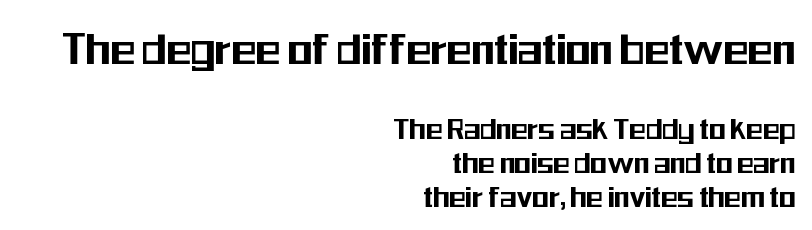
Decoration check: the copy has no underline. Glyph-to-glyph distance matches everyday printed text. Spacing verdict: proportional, widths tailored to each character. Look at the bottom of the vertical strokes: they stop flat, with no serifs. Which chunk is bigger? The first one — the top block dwarfs the bottom.
